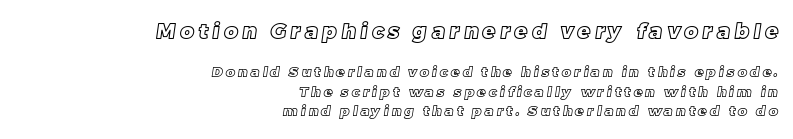
The image shows 21 px text type; set right-aligned, normal line spacing (1.4x), unusually wide letter spacing (+0.22 em), not underlined; the first (top) block is 1.5x larger.
